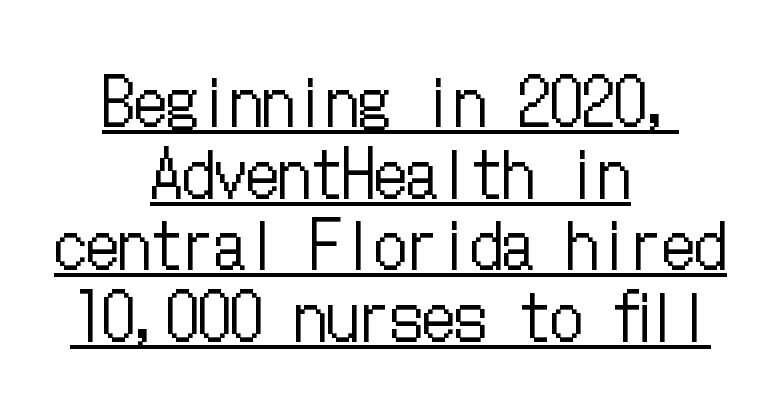
Q: Is the text bold? A: No.
Q: Is the text italic (slanted)? A: No, it is upright.
Q: Is the text underlined? A: Yes.
Q: How is the paragraph aligned? A: Centered.
Q: Is the spacing between letters normal or unusually wide? A: Normal.
Q: Is the spacing between lines tight, normal or loose? A: Tight.
Q: Width (condensed, normal, or wide)? A: Condensed.
Q: Stroke contrast? A: Low.
Q: x-height? A: Medium.
